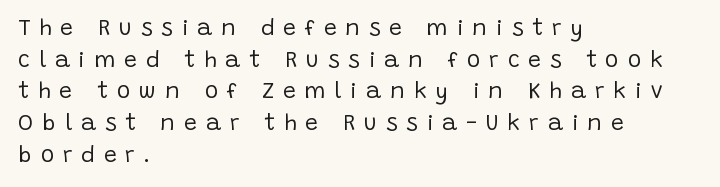
Q: Is the text bold? A: No.
Q: Is the text italic (slanted)? A: No, it is upright.
Q: Is the text underlined? A: No.
Q: How is the paragraph aligned? A: Left-aligned.
Q: Is the spacing between letters normal or unusually wide? A: Unusually wide.
Q: Is the spacing between lines tight, normal or loose? A: Normal.
